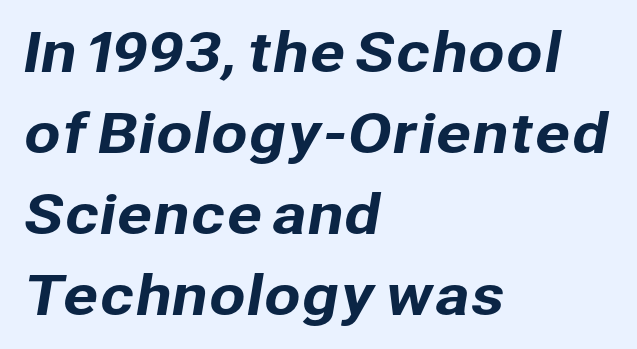
Descenders hang freely into open space. How are the letters spaced? Ordinarily, with no added tracking. Notice how descenders clear the ascenders below comfortably — that's standard leading. Look at the bottom of the vertical strokes: they stop flat, with no serifs.
